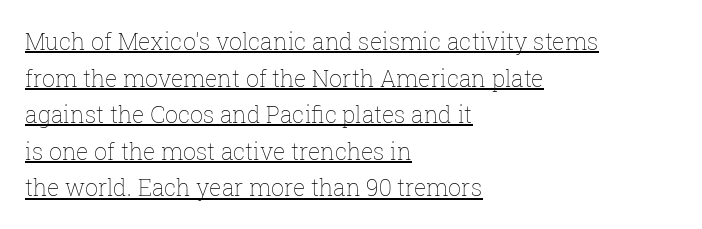
{"italic": "no", "bold": "no", "underline": "yes", "align": "left", "line_spacing": "normal", "line_spacing_ratio": 1.59, "letter_spacing": "normal", "letter_spacing_em": 0.0, "glyph_px": 23}
